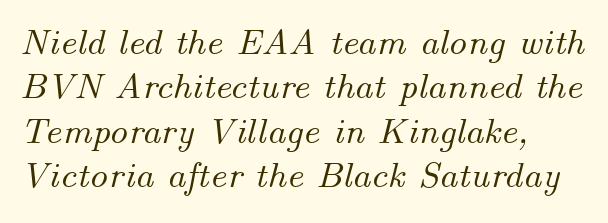
The image shows 37 px text type, italic (leaning right); set left-aligned, line spacing 1.2x, normal letter spacing, not underlined; medium stroke contrast and a small x-height.
